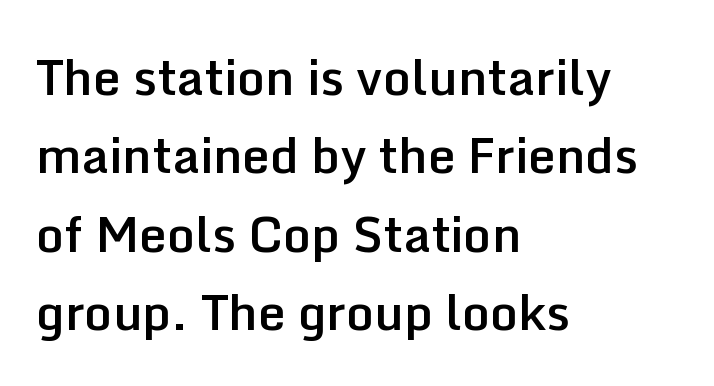
The image shows 49 px semibold sans-serif type, upright; set left-aligned, normal line spacing (1.6x), normal letter spacing, not underlined; low stroke contrast and a medium x-height.
